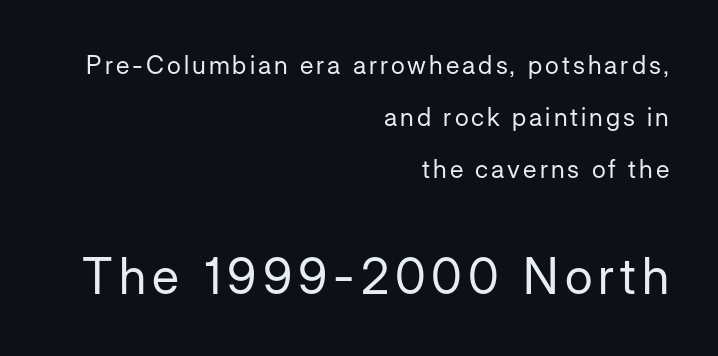
{"serif": "no", "italic": "no", "bold": "no", "weight": "regular", "width": "normal", "stroke_contrast": "low", "x_height": "medium", "monospaced": "no", "underline": "no", "align": "right", "line_spacing": "loose", "line_spacing_ratio": 2.08, "larger_block": "second", "size_ratio": 2.0, "glyph_px": 50}
